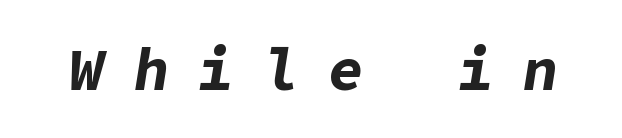
The image shows 59 px bold type, italic (leaning right); set unusually wide letter spacing (+0.5 em), not underlined; low stroke contrast and a medium x-height.
